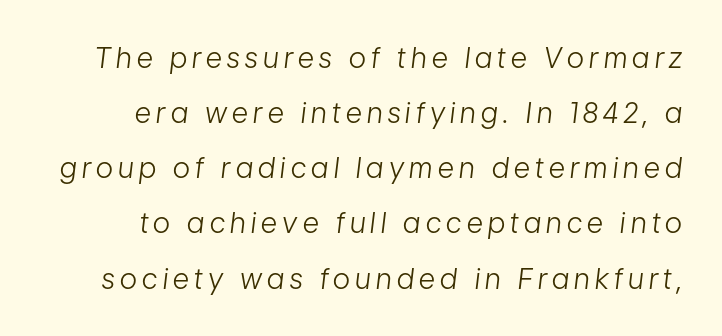
The image shows 28 px light, condensed type, italic (leaning right); set loose line spacing (1.97x), not underlined; low stroke contrast and a medium x-height.
